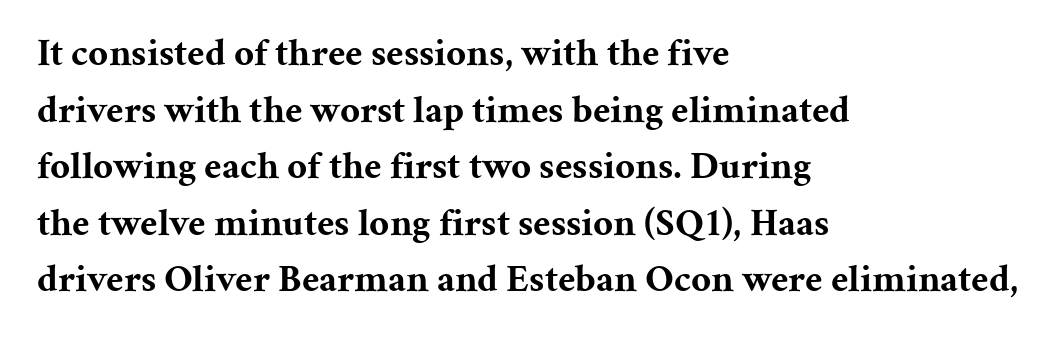
Spacing between characters is what you'd get straight out of the box. Is this a fixed-width face? No — the glyphs have proportional, varying widths. Is there any slant? The stems are plumb. Is this a sans? No — the strokes have serifs.
